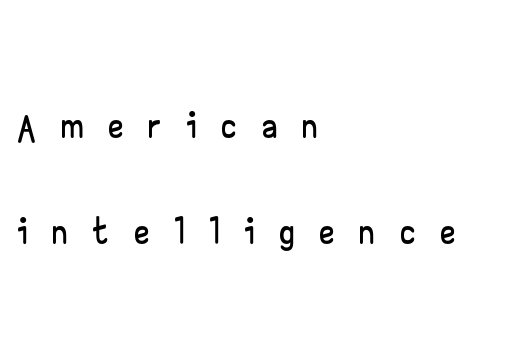
Q: Is the text italic (slanted)? A: No, it is upright.
Q: Is the typeface a serif or a sans-serif typeface? A: Sans-serif.
Q: Is the text underlined? A: No.
Q: How is the paragraph aligned? A: Left-aligned.
Q: Is the spacing between letters normal or unusually wide? A: Unusually wide.
Q: Is the spacing between lines tight, normal or loose? A: Loose.
Q: Width (condensed, normal, or wide)? A: Wide.
Q: Stroke contrast? A: Low.
Q: x-height? A: Small.
Q: Monospaced? A: No.
